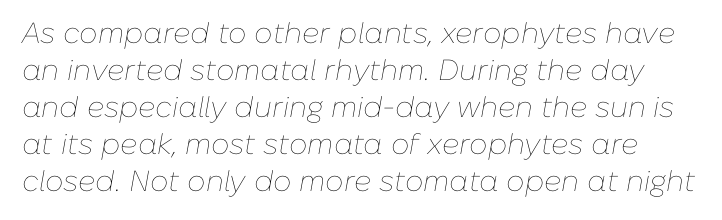
The image shows 29 px thin type, italic (leaning right); set normal line spacing (1.28x), normal letter spacing, not underlined; low stroke contrast and a medium x-height.
